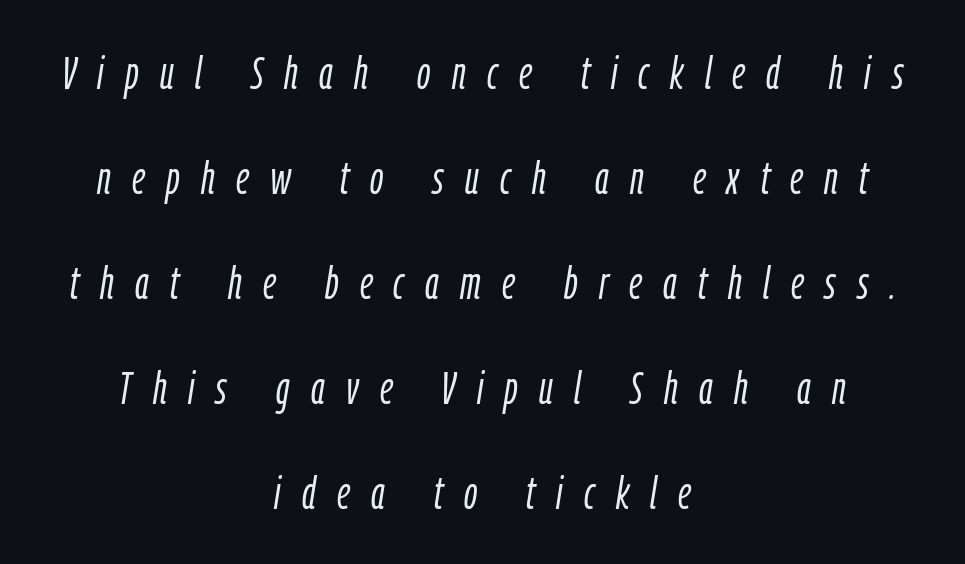
Descender tails drop into unmarked territory. If you measured baseline to baseline, you'd find a long distance. Observe the lean: these are italic letterforms. The rendering positions every line midway between the sides. Letters have the restrained weight of plain body copy at most. Between one letter and the next there's a generous, obvious gap.
